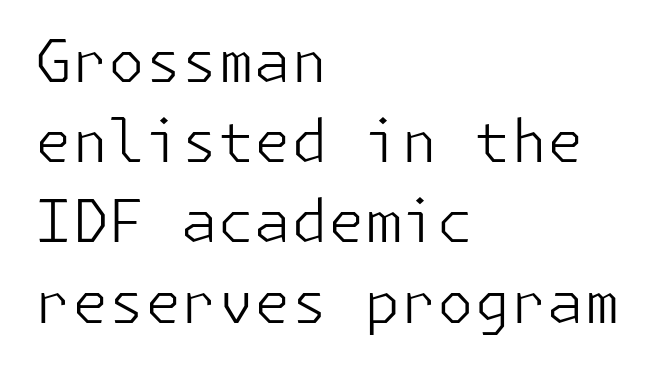
{"serif": "no", "italic": "no", "bold": "no", "weight": "light", "width": "normal", "stroke_contrast": "low", "x_height": "medium", "underline": "no", "align": "left", "line_spacing": "normal", "line_spacing_ratio": 1.36, "letter_spacing": "normal", "letter_spacing_em": 0.0, "glyph_px": 59}
